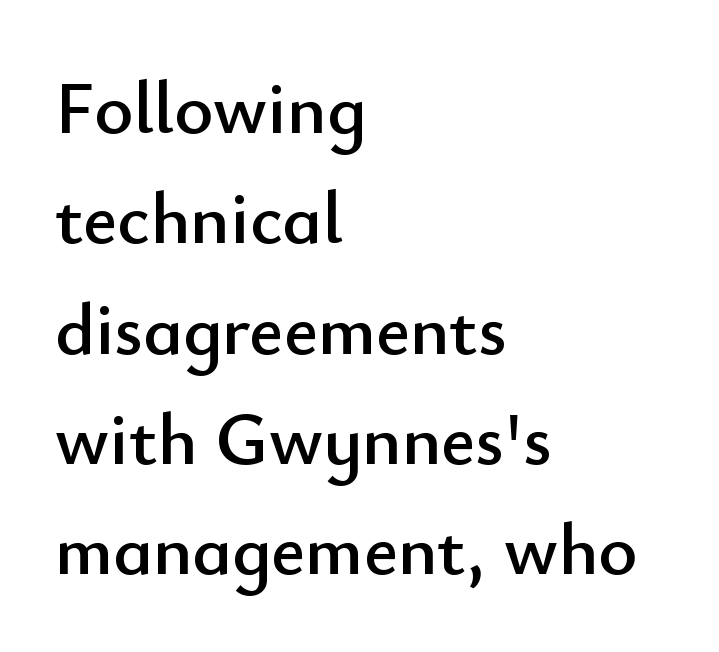
Bare-footed words on every line. Classification — sans serif. The horizontal fit of the characters is conventional and even. This sample keeps an unexceptional amount of space between lines. Posture: vertical.
